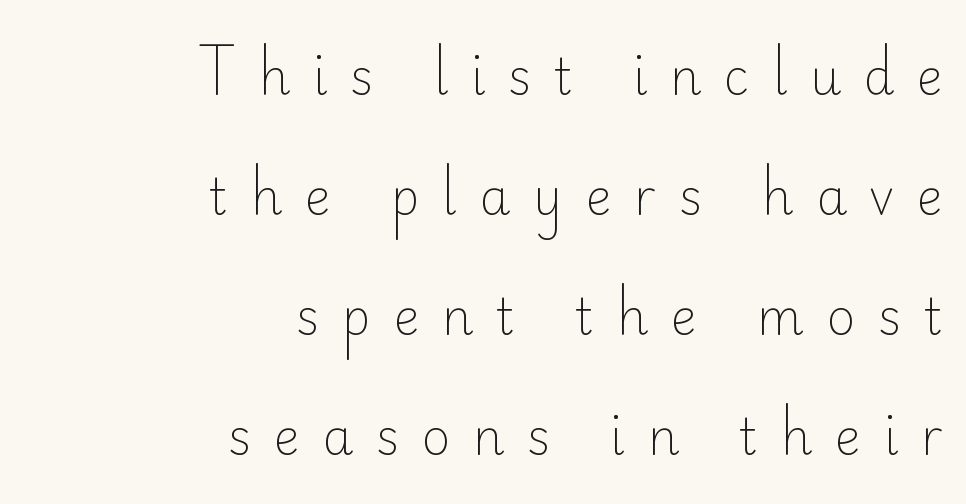
{"serif": "no", "italic": "no", "bold": "no", "weight": "light", "width": "normal", "stroke_contrast": "low", "x_height": "small", "monospaced": "no", "underline": "no", "align": "right", "line_spacing": "loose", "line_spacing_ratio": 2.45, "letter_spacing": "wide", "letter_spacing_em": 0.46, "glyph_px": 49}
